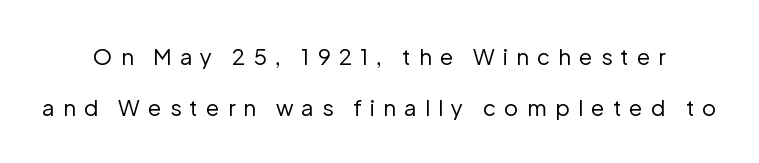
The image shows 22 px text type, upright; set loose line spacing (2.3x), unusually wide letter spacing (+0.37 em), not underlined.
